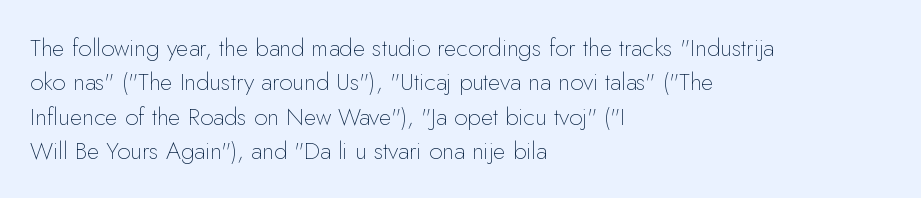
Vertical stems look standard width or narrower in stroke. Default kerning and tracking; the words read as compact shapes. These lines are set flush left with a ragged right edge. The baseline area is clear.
